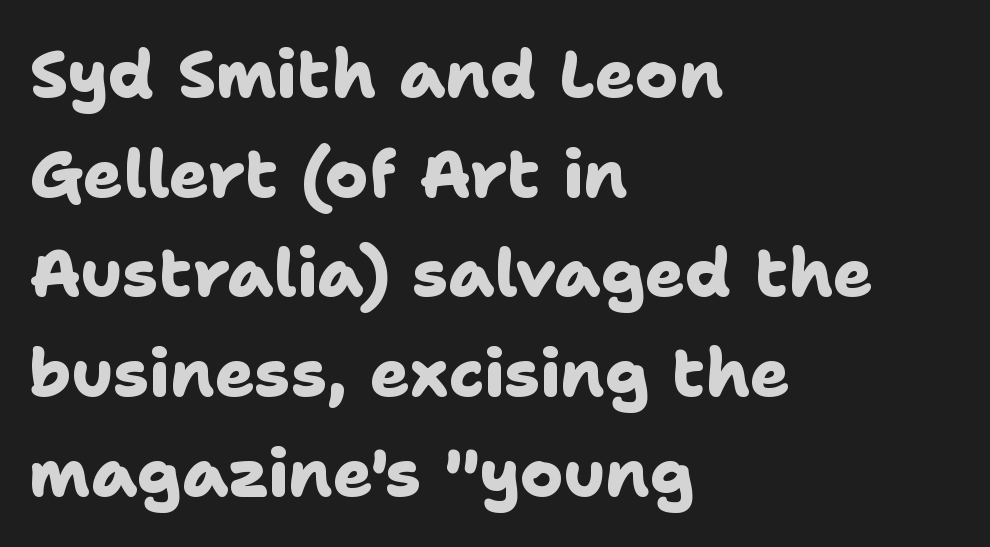
The image shows 66 px heavy sans-serif type; set left-aligned, normal line spacing (1.51x), normal letter spacing, not underlined; low stroke contrast and a medium x-height.
